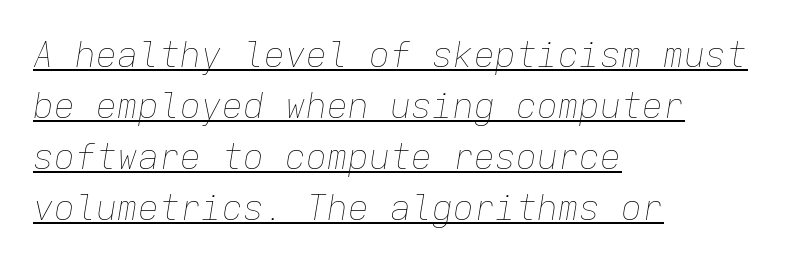
Compared with ordinary roman type, these characters are visibly tilted. Alignment: flush left. You could count columns in this text — the font is strictly monospaced. The typesetter has applied underlining to the passage shown. Successive baselines arrive at the customary interval. Honestly, the letter spacing is just normal — you wouldn't notice it.
